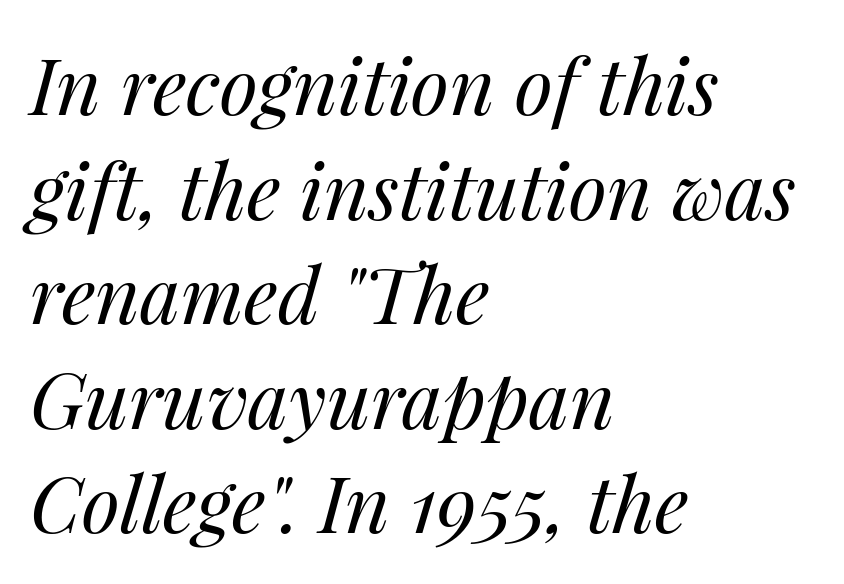
Q: Is the text bold? A: No.
Q: Is the text italic (slanted)? A: Yes, it leans right by about 14 degrees.
Q: Is the text underlined? A: No.
Q: How is the paragraph aligned? A: Left-aligned.
Q: Is the spacing between letters normal or unusually wide? A: Normal.
Q: Is the spacing between lines tight, normal or loose? A: Normal.
Q: Width (condensed, normal, or wide)? A: Normal.
Q: Stroke contrast? A: Medium.
Q: x-height? A: Medium.
Q: Monospaced? A: No.
